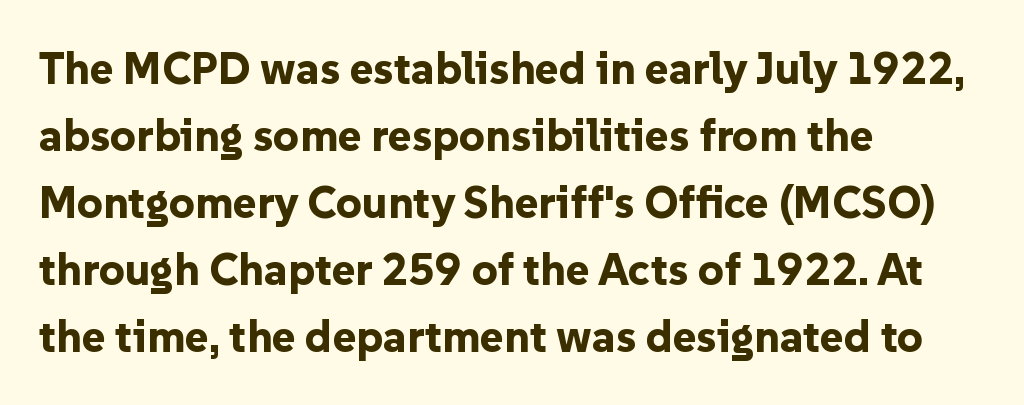
The face used here is proportionally spaced, like ordinary book or web type. Italic? Not at all — the glyphs are vertical. Alignment: flush left. In terms of letterform style, serifs are entirely absent. Look at the stroke-to-counter ratio: heavy, a bold. Vertical spacing — default.
